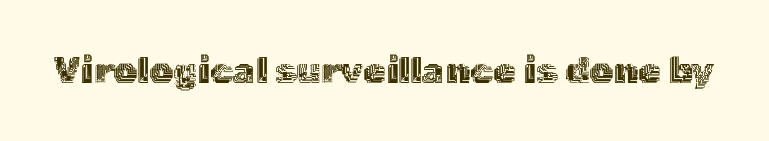
The image shows 37 px text type, upright; set normal letter spacing, not underlined; a medium x-height.
